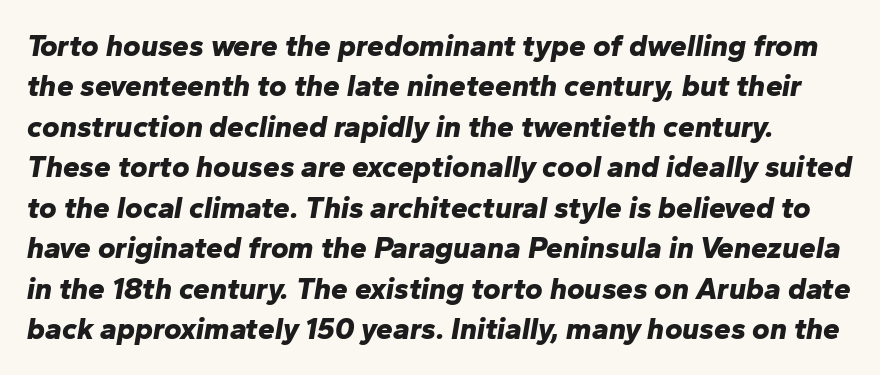
{"italic": "yes", "lean": "right", "slant_degrees": 10, "bold": "yes", "weight": "bold", "width": "normal", "stroke_contrast": "low", "x_height": "medium", "monospaced": "no", "underline": "no", "line_spacing": "normal", "line_spacing_ratio": 1.35, "letter_spacing": "normal", "letter_spacing_em": 0.0, "glyph_px": 30}
